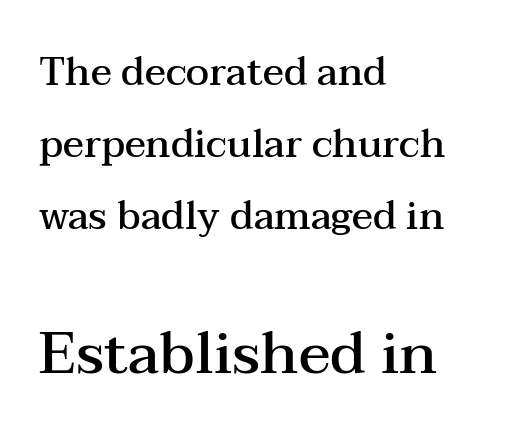
{"serif": "yes", "italic": "no", "bold": "semi", "weight": "semibold", "width": "wide", "stroke_contrast": "medium", "x_height": "medium", "monospaced": "no", "underline": "no", "align": "left", "line_spacing_ratio": 1.85, "letter_spacing": "normal", "letter_spacing_em": 0.0, "larger_block": "second", "size_ratio": 1.51, "glyph_px": 59}
